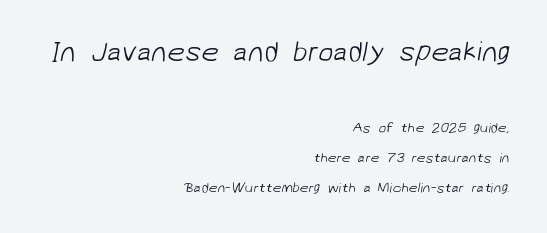
The image shows 28 px light sans-serif type; set right-aligned, loose line spacing (2.13x), normal letter spacing, not underlined; the first (top) block is 2.0x larger; low stroke contrast and a medium x-height.
